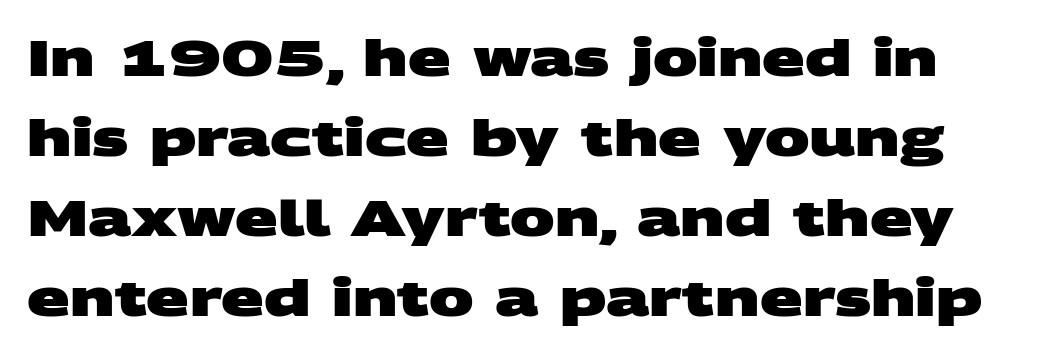
Q: Is the text bold? A: Yes.
Q: Is the typeface a serif or a sans-serif typeface? A: Sans-serif.
Q: Is the text underlined? A: No.
Q: Is the spacing between letters normal or unusually wide? A: Normal.
Q: Is the spacing between lines tight, normal or loose? A: Normal.
Q: Width (condensed, normal, or wide)? A: Wide.
Q: Stroke contrast? A: Medium.
Q: x-height? A: Large.
Q: Monospaced? A: No.
